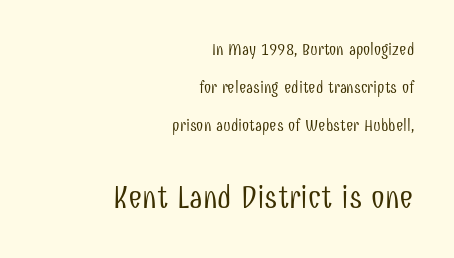
The image shows 31 px light, condensed sans-serif type, upright; set right-aligned, loose line spacing (2.38x), normal letter spacing, not underlined; the second (bottom) block is 1.94x larger; low stroke contrast and a medium x-height.
